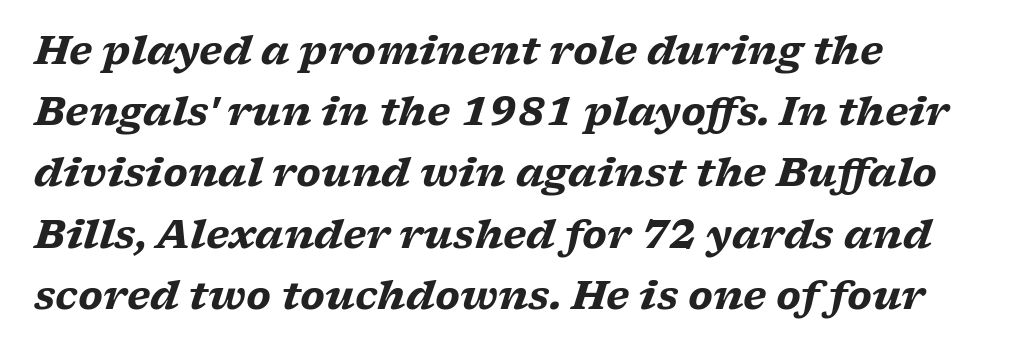
Q: Is the text bold? A: Yes.
Q: Is the text italic (slanted)? A: Yes, it leans right by about 17 degrees.
Q: Is the typeface a serif or a sans-serif typeface? A: Serif.
Q: Is the text underlined? A: No.
Q: How is the paragraph aligned? A: Left-aligned.
Q: Is the spacing between letters normal or unusually wide? A: Normal.
Q: Is the spacing between lines tight, normal or loose? A: Normal.
Q: Width (condensed, normal, or wide)? A: Wide.
Q: Stroke contrast? A: Low.
Q: x-height? A: Medium.
Q: Monospaced? A: No.
